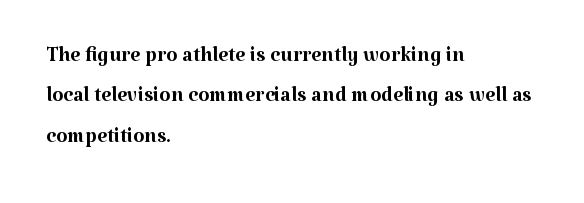
Q: Is the text bold? A: No.
Q: Is the text italic (slanted)? A: No, it is upright.
Q: Is the typeface a serif or a sans-serif typeface? A: Serif.
Q: Is the text underlined? A: No.
Q: How is the paragraph aligned? A: Left-aligned.
Q: Is the spacing between letters normal or unusually wide? A: Normal.
Q: Is the spacing between lines tight, normal or loose? A: Normal.
Q: Width (condensed, normal, or wide)? A: Normal.
Q: Stroke contrast? A: Medium.
Q: x-height? A: Medium.
Q: Monospaced? A: No.
